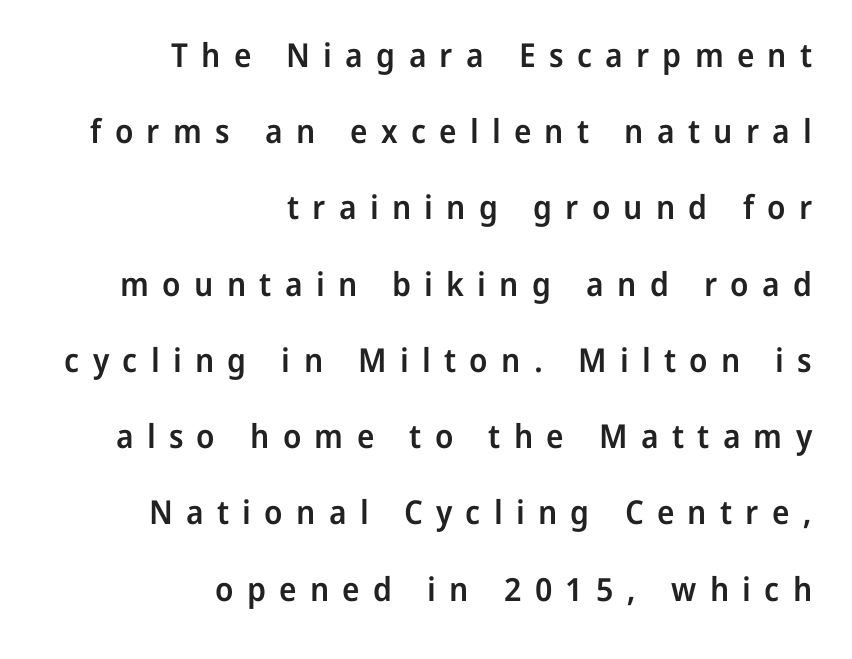
The image shows 33 px semibold sans-serif type, upright; set right-aligned, loose line spacing (2.31x), unusually wide letter spacing (+0.4 em), not underlined; low stroke contrast and a medium x-height.
